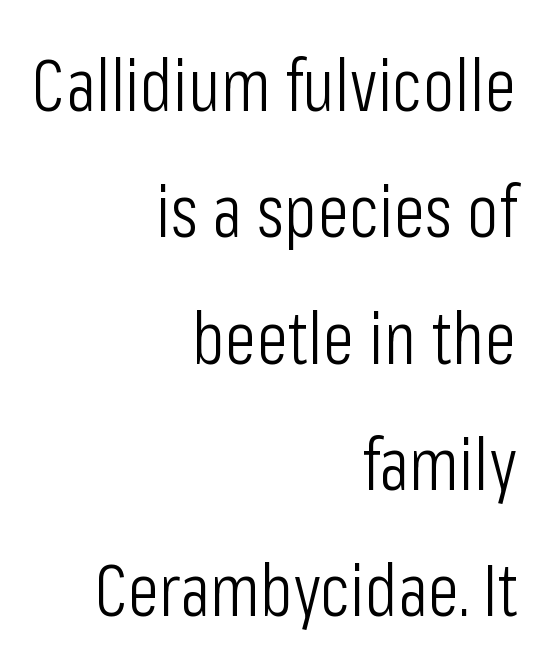
{"serif": "no", "italic": "no", "bold": "no", "weight": "light", "width": "condensed", "stroke_contrast": "low", "x_height": "medium", "monospaced": "no", "underline": "no", "align": "right", "line_spacing_ratio": 1.73, "letter_spacing": "normal", "letter_spacing_em": 0.0, "glyph_px": 73}
